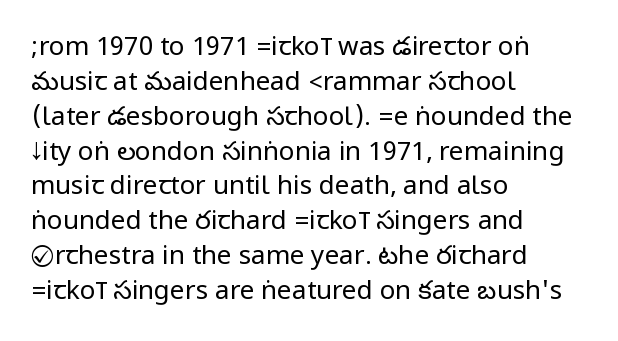
The strip under each line holds only bare page. Short note: letters normally spaced. The axis of the letterforms is exactly vertical. Line spacing here is normal. The rendering anchors every line to the left-hand side.
